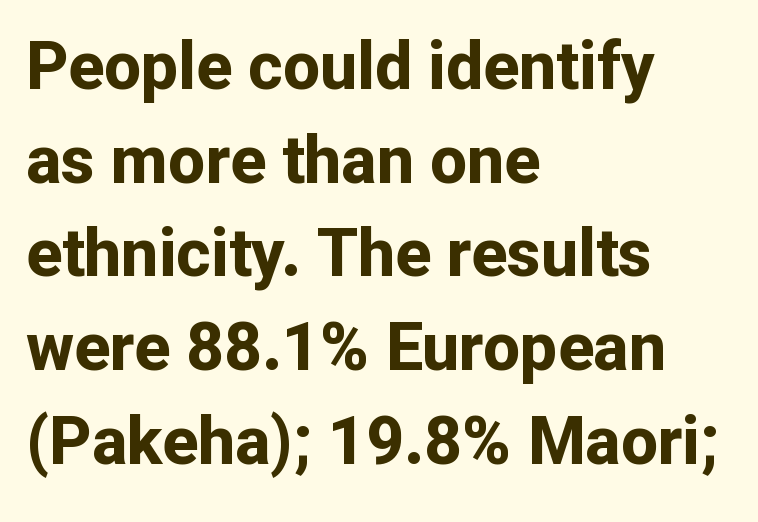
The image shows 66 px bold sans-serif type, upright; set left-aligned, normal line spacing (1.42x), normal letter spacing, not underlined; low stroke contrast and a medium x-height.
